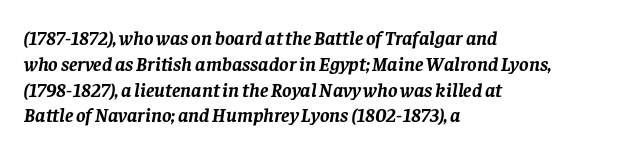
{"italic": "yes", "lean": "right", "slant_degrees": 8, "bold": "yes", "underline": "no", "align": "left", "line_spacing": "normal", "line_spacing_ratio": 1.29, "letter_spacing": "normal", "letter_spacing_em": 0.0, "glyph_px": 20}
